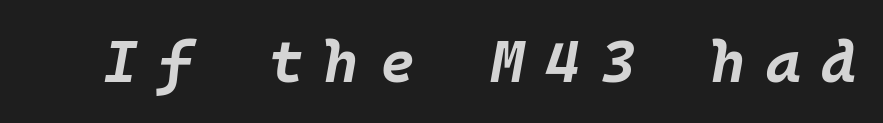
Each letter, wide or thin by design, is forced into the same width here. The axis of the letterforms is tilted away from vertical. The font is running at its bold setting. The strip under each line holds only bare page. These lines have a slow, spaced-out rhythm from letter to letter.
